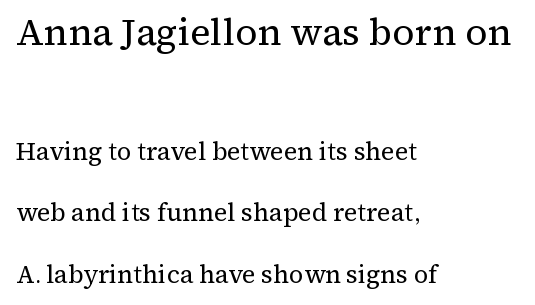
The image shows 38 px regular-weight serif type, upright; set left-aligned, loose line spacing (2.46x), normal letter spacing, not underlined; the first (top) block is 1.52x larger; medium stroke contrast and a medium x-height.
